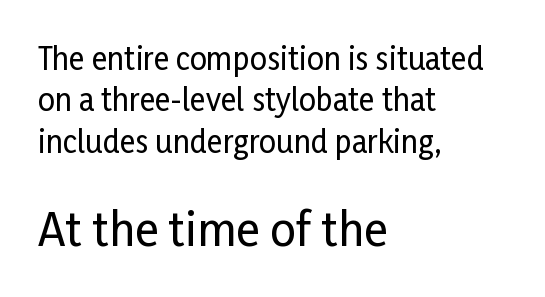
Q: Is the text italic (slanted)? A: No, it is upright.
Q: Is the typeface a serif or a sans-serif typeface? A: Sans-serif.
Q: Is the text underlined? A: No.
Q: How is the paragraph aligned? A: Left-aligned.
Q: Is the spacing between letters normal or unusually wide? A: Normal.
Q: Is the spacing between lines tight, normal or loose? A: Normal.
Q: Which block of text is set in a larger size, the first (top) or the second (bottom)? A: The second (bottom) one.
Q: Width (condensed, normal, or wide)? A: Condensed.
Q: Stroke contrast? A: Low.
Q: x-height? A: Medium.
Q: Monospaced? A: No.
